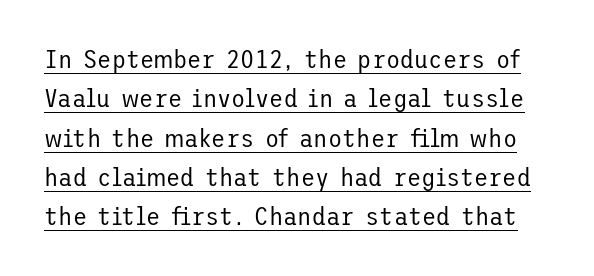
Q: Is the text bold? A: No.
Q: Is the text italic (slanted)? A: No, it is upright.
Q: Is the text underlined? A: Yes.
Q: Is the spacing between letters normal or unusually wide? A: Normal.
Q: Is the spacing between lines tight, normal or loose? A: Normal.
